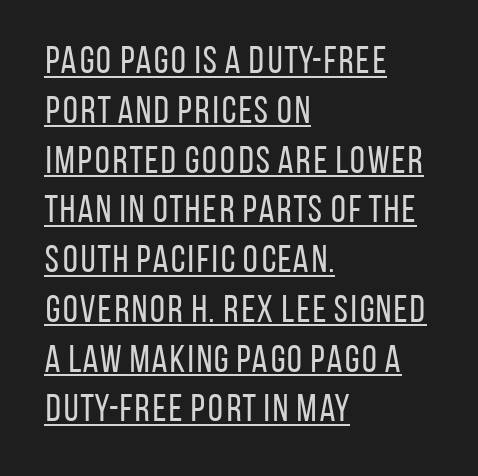
Stroke thickness stays within the range of a standard reading face or lighter. Caption: multi-line text, flush left, ragged right. This sample carries an underscore along the baseline area. Tracking here is standard; glyphs follow each other at the usual distance.
